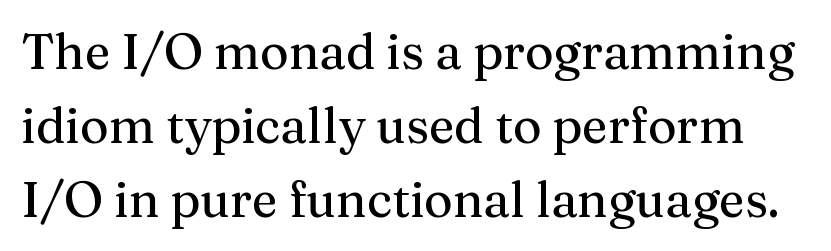
Q: Is the text italic (slanted)? A: No, it is upright.
Q: Is the typeface a serif or a sans-serif typeface? A: Serif.
Q: Is the text underlined? A: No.
Q: Is the spacing between letters normal or unusually wide? A: Normal.
Q: Is the spacing between lines tight, normal or loose? A: Normal.
Q: Width (condensed, normal, or wide)? A: Normal.
Q: Stroke contrast? A: Medium.
Q: x-height? A: Medium.
Q: Monospaced? A: No.
